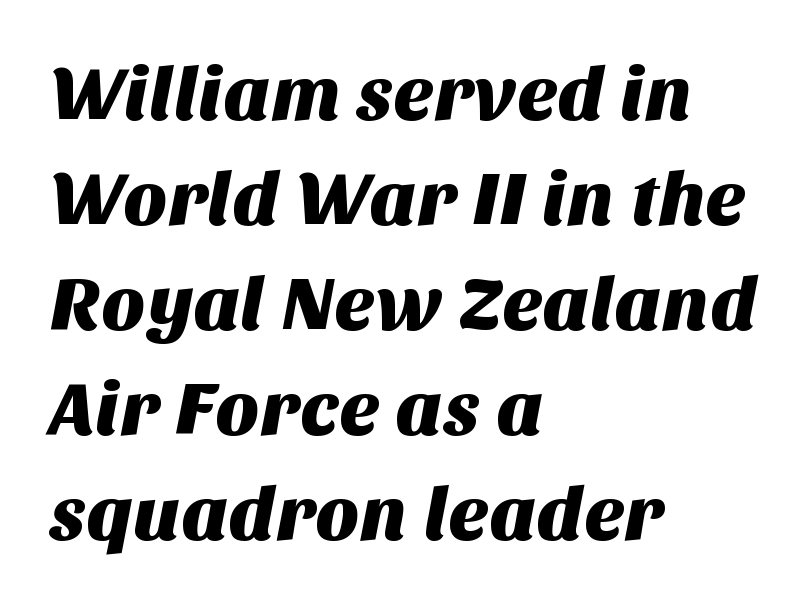
Q: Is the typeface a serif or a sans-serif typeface? A: Sans-serif.
Q: Is the text underlined? A: No.
Q: How is the paragraph aligned? A: Left-aligned.
Q: Is the spacing between letters normal or unusually wide? A: Normal.
Q: Is the spacing between lines tight, normal or loose? A: Normal.
Q: Width (condensed, normal, or wide)? A: Normal.
Q: Stroke contrast? A: Medium.
Q: x-height? A: Large.
Q: Monospaced? A: No.
